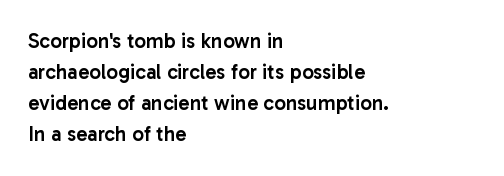
{"italic": "no", "bold": "semi", "underline": "no", "align": "left", "line_spacing": "normal", "line_spacing_ratio": 1.48, "letter_spacing": "normal", "letter_spacing_em": 0.0, "glyph_px": 21}
